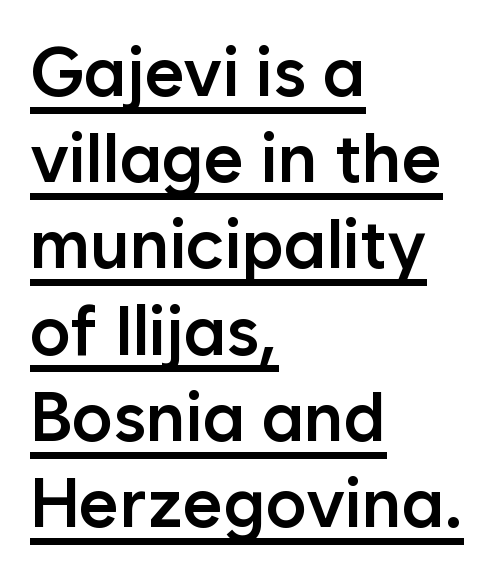
{"serif": "no", "italic": "no", "bold": "semi", "weight": "semibold", "width": "normal", "stroke_contrast": "low", "x_height": "medium", "monospaced": "no", "underline": "yes", "align": "left", "line_spacing": "normal", "line_spacing_ratio": 1.25, "letter_spacing": "normal", "letter_spacing_em": 0.0, "glyph_px": 69}
